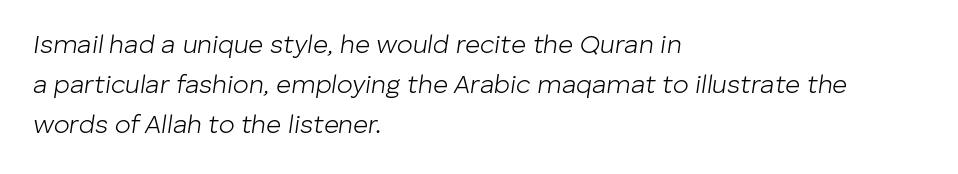
{"italic": "yes", "lean": "right", "slant_degrees": 8, "bold": "no", "underline": "no", "align": "left", "line_spacing": "normal", "line_spacing_ratio": 1.54, "letter_spacing": "normal", "letter_spacing_em": 0.0, "glyph_px": 26}
